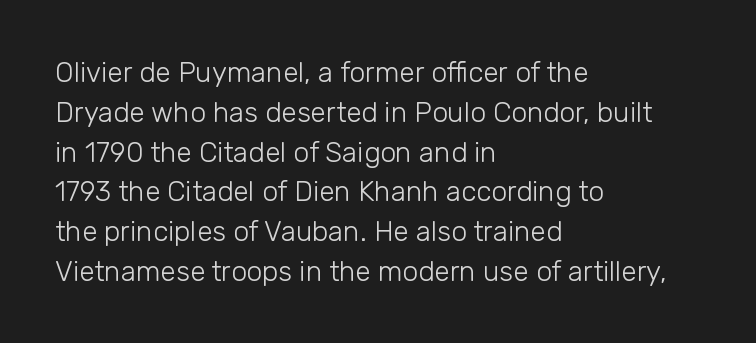
Upright lettering throughout. Compared with a centered layout, this one pins lines to the left instead. The line texture is even and compact thanks to regular tracking. Look at the bottom of the vertical strokes: they stop flat, with no serifs. The face used here is proportionally spaced, like ordinary book or web type. Summary of weight: not heavy and not bold.
